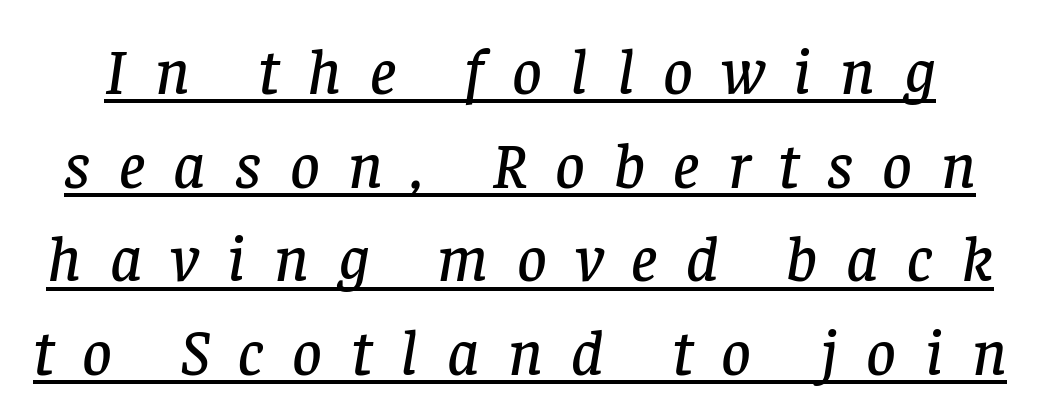
{"serif": "yes", "italic": "yes", "lean": "right", "slant_degrees": 8, "width": "normal", "stroke_contrast": "low", "x_height": "large", "monospaced": "no", "underline": "yes", "line_spacing": "normal", "line_spacing_ratio": 1.44, "letter_spacing": "wide", "letter_spacing_em": 0.44, "glyph_px": 65}
